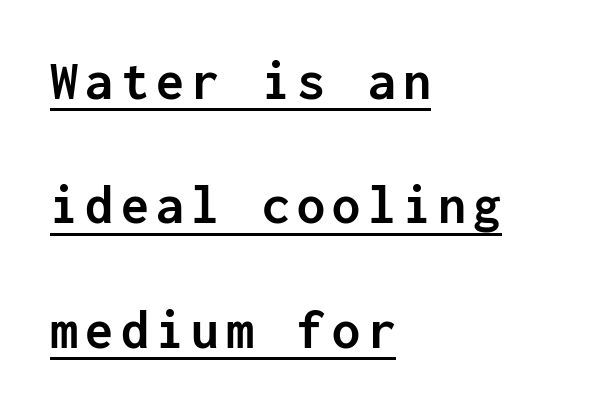
The image shows 56 px semibold sans-serif type, upright, monospaced; set left-aligned, loose line spacing (2.22x), underlined; low stroke contrast and a medium x-height.
